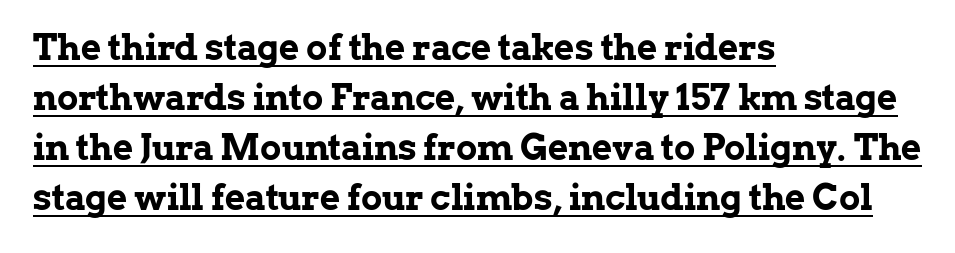
{"serif": "yes", "italic": "no", "bold": "yes", "weight": "bold", "width": "normal", "stroke_contrast": "low", "x_height": "medium", "monospaced": "no", "underline": "yes", "align": "left", "line_spacing": "normal", "line_spacing_ratio": 1.43, "letter_spacing": "normal", "letter_spacing_em": 0.0, "glyph_px": 35}
